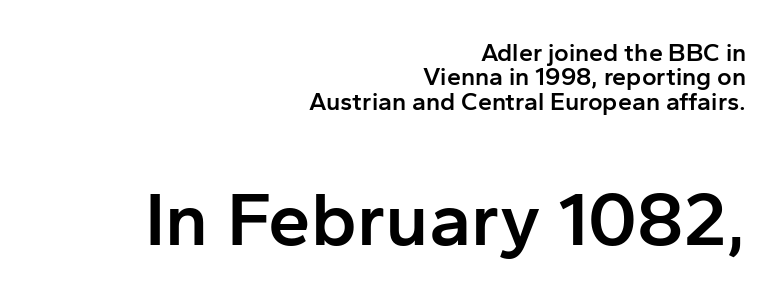
{"serif": "no", "italic": "no", "bold": "semi", "weight": "semibold", "width": "normal", "stroke_contrast": "low", "x_height": "medium", "monospaced": "no", "underline": "no", "align": "right", "line_spacing": "tight", "line_spacing_ratio": 0.98, "letter_spacing": "normal", "letter_spacing_em": 0.0, "larger_block": "second", "size_ratio": 3.04, "glyph_px": 76}
